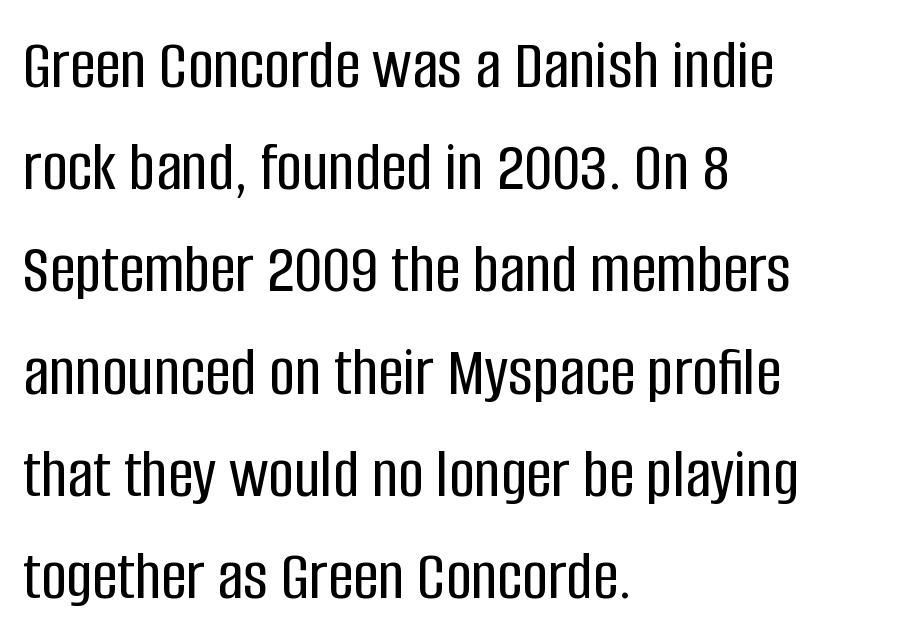
{"serif": "no", "italic": "no", "width": "condensed", "stroke_contrast": "low", "x_height": "large", "monospaced": "no", "underline": "no", "align": "left", "line_spacing": "normal", "line_spacing_ratio": 1.44, "letter_spacing": "normal", "letter_spacing_em": 0.0, "glyph_px": 71}
